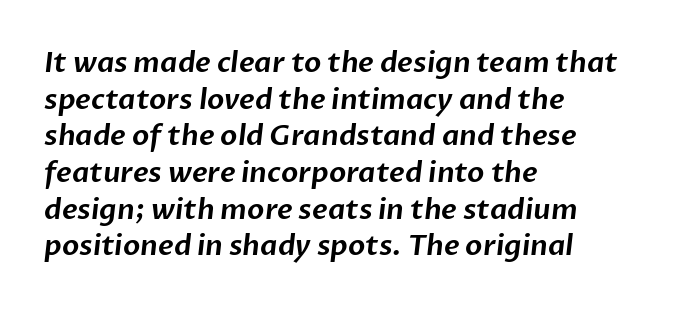
Q: Is the typeface a serif or a sans-serif typeface? A: Sans-serif.
Q: Is the text underlined? A: No.
Q: How is the paragraph aligned? A: Left-aligned.
Q: Is the spacing between letters normal or unusually wide? A: Normal.
Q: Is the spacing between lines tight, normal or loose? A: Normal.
Q: Width (condensed, normal, or wide)? A: Normal.
Q: Stroke contrast? A: Low.
Q: x-height? A: Medium.
Q: Monospaced? A: No.
